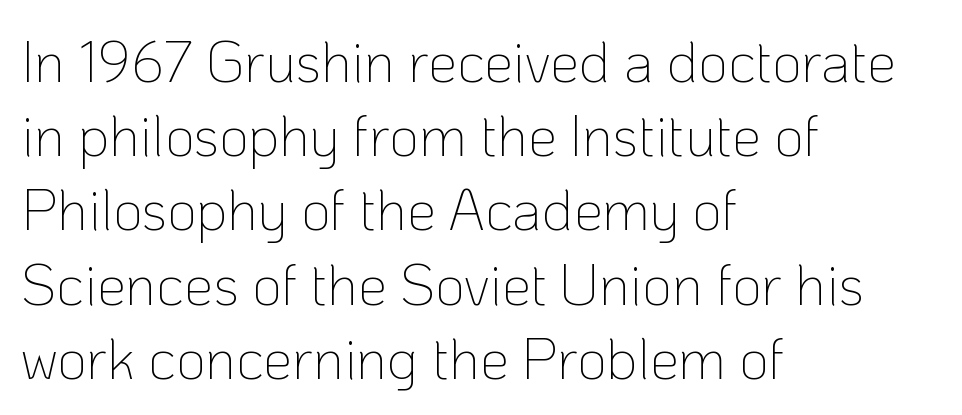
{"serif": "no", "italic": "no", "bold": "no", "weight": "thin", "width": "normal", "stroke_contrast": "low", "x_height": "medium", "monospaced": "no", "underline": "no", "align": "left", "line_spacing": "normal", "line_spacing_ratio": 1.28, "letter_spacing": "normal", "letter_spacing_em": 0.0, "glyph_px": 58}
